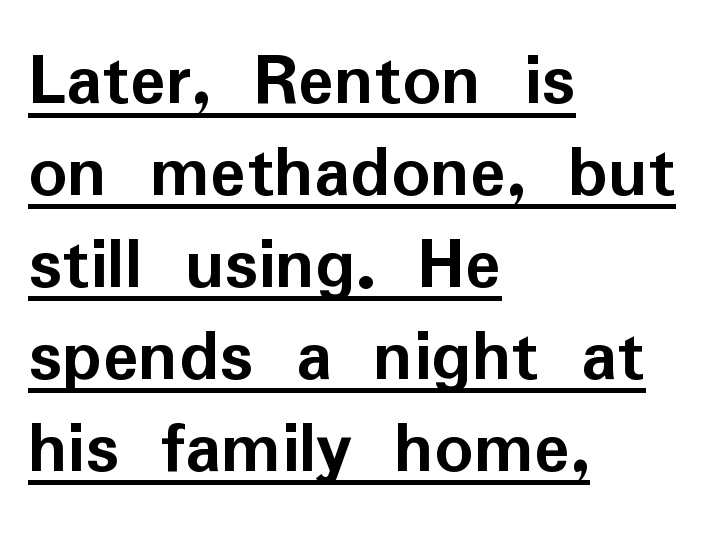
The image shows 76 px semibold sans-serif type, upright; set left-aligned, line spacing 1.21x, normal letter spacing, underlined; low stroke contrast and a medium x-height.
